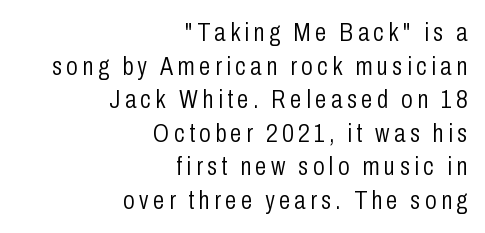
{"italic": "no", "bold": "no", "underline": "no", "align": "right", "line_spacing": "normal", "line_spacing_ratio": 1.29, "glyph_px": 26}
